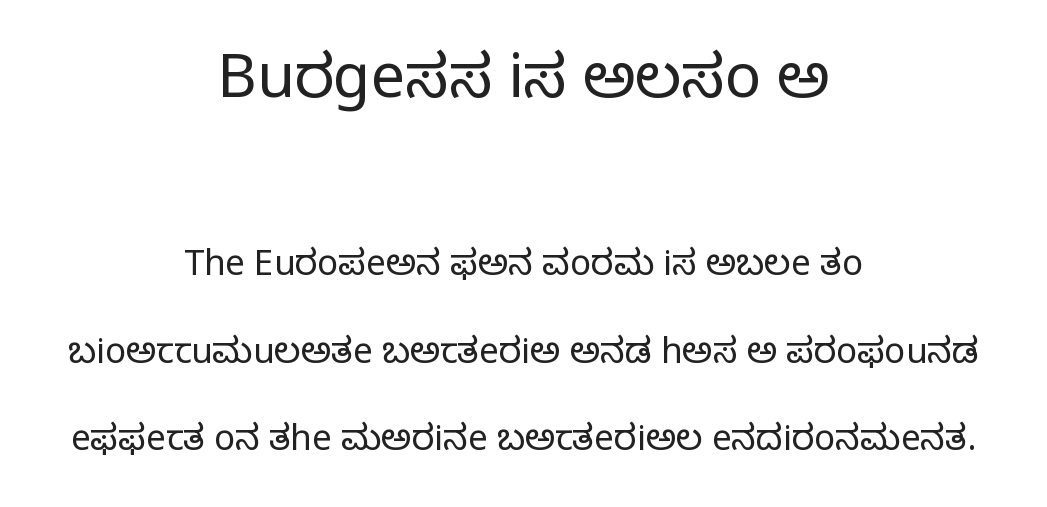
Q: Is the text bold? A: No.
Q: Is the text italic (slanted)? A: No, it is upright.
Q: Is the typeface a serif or a sans-serif typeface? A: Serif.
Q: Is the text underlined? A: No.
Q: How is the paragraph aligned? A: Centered.
Q: Is the spacing between letters normal or unusually wide? A: Normal.
Q: Is the spacing between lines tight, normal or loose? A: Loose.
Q: Which block of text is set in a larger size, the first (top) or the second (bottom)? A: The first (top) one.
Q: Width (condensed, normal, or wide)? A: Normal.
Q: Stroke contrast? A: Low.
Q: x-height? A: Large.
Q: Monospaced? A: No.
